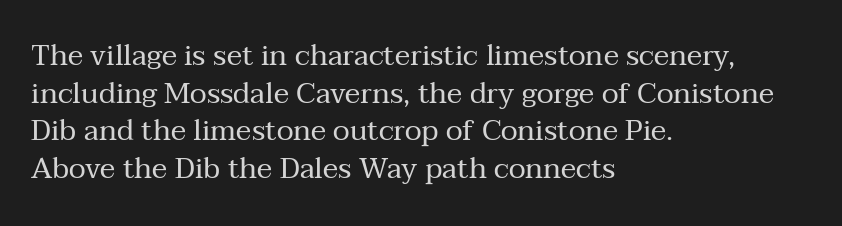
The cut favours lightness, reaching ordinary text weight at its darkest. In terms of letterform style, serifs are clearly present. The glyphs are unaccompanied by any horizontal stroke below them. Whoever set this chose a conventional vertical rhythm. It's the straight-up-and-down kind of type. This sample has the flowing, uneven cadence of proportional lettering.
